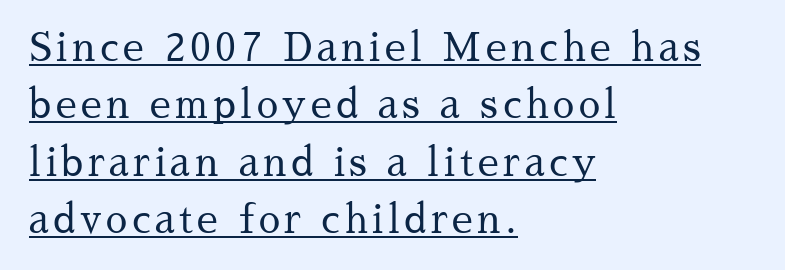
{"serif": "yes", "italic": "no", "bold": "no", "weight": "regular", "width": "normal", "stroke_contrast": "medium", "x_height": "medium", "monospaced": "no", "underline": "yes", "align": "left", "line_spacing": "normal", "line_spacing_ratio": 1.51, "glyph_px": 38}
